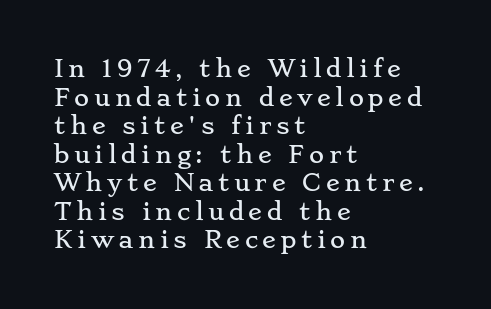
{"italic": "no", "underline": "no", "align": "left", "line_spacing_ratio": 1.24, "letter_spacing": "wide", "letter_spacing_em": 0.2, "glyph_px": 23}
